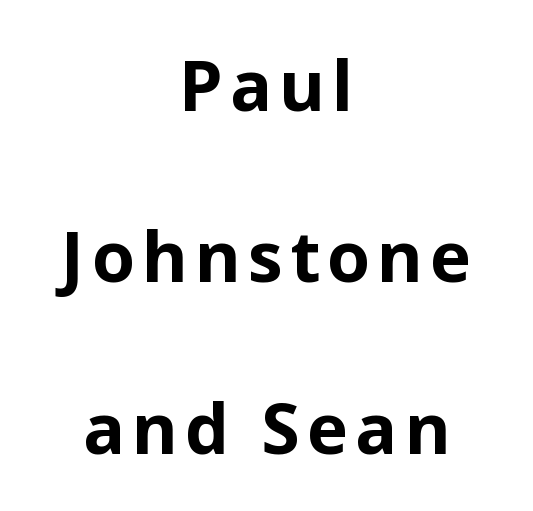
Unlike a traditional serif, this face leaves its strokes unadorned. Plenty of ink on the page — the face is bold. The type sits square on the baseline with zero lean. Layout note: lines centered. Interline gaps are noticeably wide in this sample.
